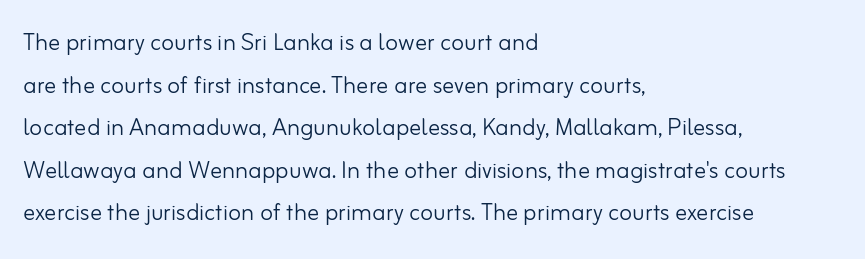
{"serif": "no", "italic": "no", "bold": "no", "weight": "light", "width": "normal", "stroke_contrast": "low", "x_height": "small", "monospaced": "no", "underline": "no", "align": "left", "line_spacing": "normal", "line_spacing_ratio": 1.42, "letter_spacing": "normal", "letter_spacing_em": 0.0, "glyph_px": 30}
